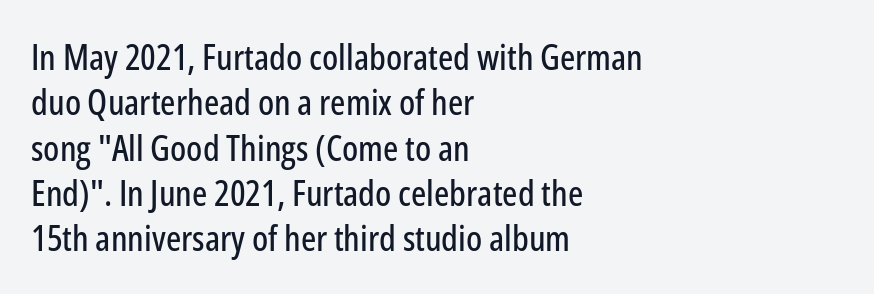
The typeface chosen for these lines omits serifs. The letters stand straight up with perfectly vertical stems. Horizontal alignment here is leftward, the default for most running prose. Just letters on the line, the space beneath them empty. In terms of letterspacing, this is plain default setting.
